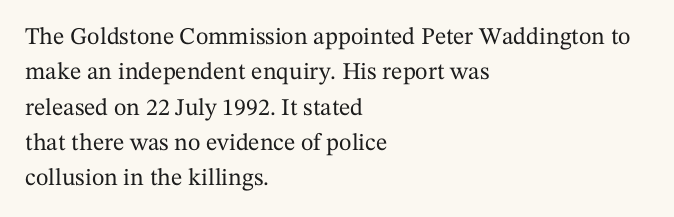
{"italic": "no", "underline": "no", "align": "left", "line_spacing": "normal", "line_spacing_ratio": 1.47, "letter_spacing": "normal", "letter_spacing_em": 0.0, "glyph_px": 24}
